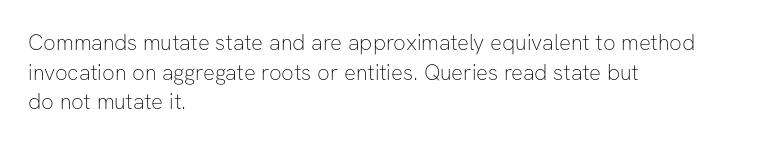
Unmarked baselines from the first word to the last. The designer left line spacing at the default. The rendering anchors every line to the left-hand side. The gaps between neighbouring characters are ordinary and unremarkable. The type sits square on the baseline with zero lean.
